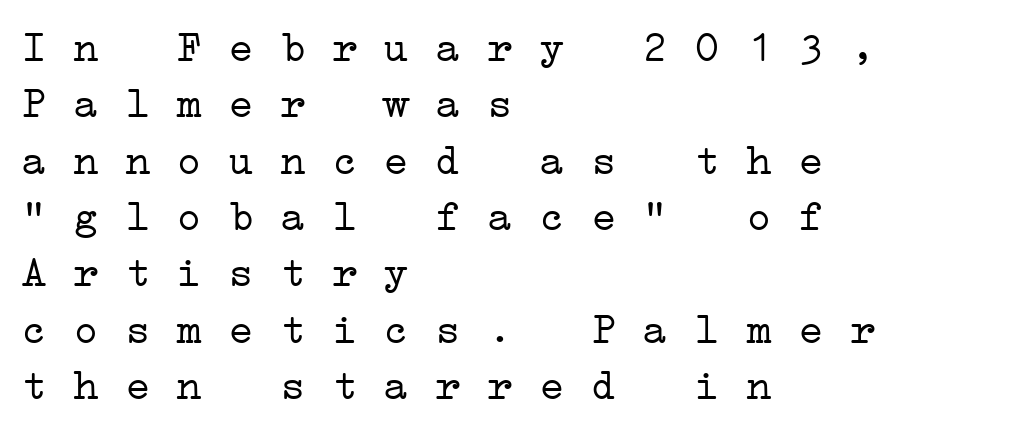
The horizontal fit of the characters is conventional and even. The paragraph has a hard left edge and a soft right edge. The designer left line spacing at the default. The cut favours lightness, reaching ordinary text weight at its darkest. Bare-footed words on every line. Typographically, this falls in the serif category.
